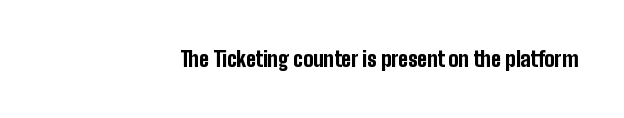
{"italic": "no", "bold": "yes", "underline": "no", "align": "right", "letter_spacing": "normal", "letter_spacing_em": 0.0, "glyph_px": 21}
